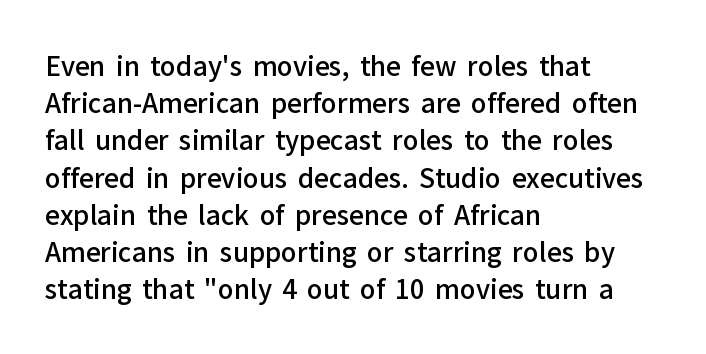
Q: Is the text bold? A: Semi-bold.
Q: Is the text italic (slanted)? A: No, it is upright.
Q: Is the text underlined? A: No.
Q: How is the paragraph aligned? A: Left-aligned.
Q: Is the spacing between letters normal or unusually wide? A: Normal.
Q: Is the spacing between lines tight, normal or loose? A: Normal.
